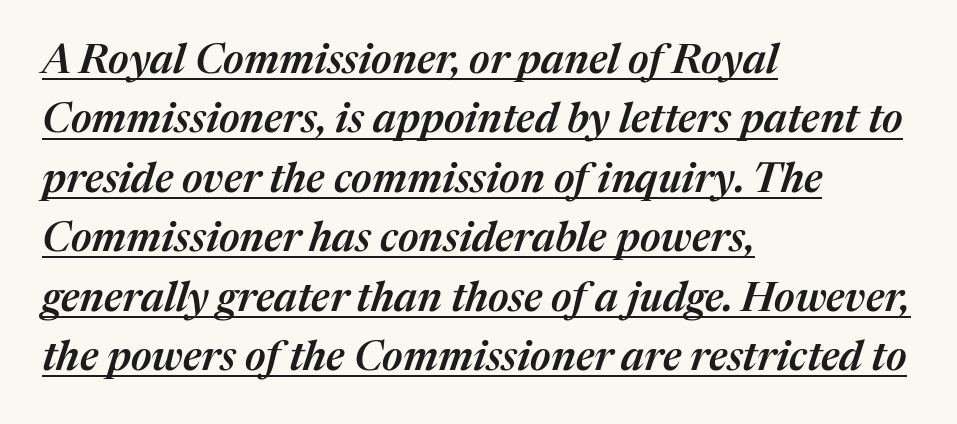
Q: Is the text bold? A: Semi-bold.
Q: Is the text italic (slanted)? A: Yes, it leans right by about 17 degrees.
Q: Is the text underlined? A: Yes.
Q: How is the paragraph aligned? A: Left-aligned.
Q: Is the spacing between letters normal or unusually wide? A: Normal.
Q: Is the spacing between lines tight, normal or loose? A: Normal.
Q: Width (condensed, normal, or wide)? A: Normal.
Q: Stroke contrast? A: Medium.
Q: x-height? A: Medium.
Q: Monospaced? A: No.
